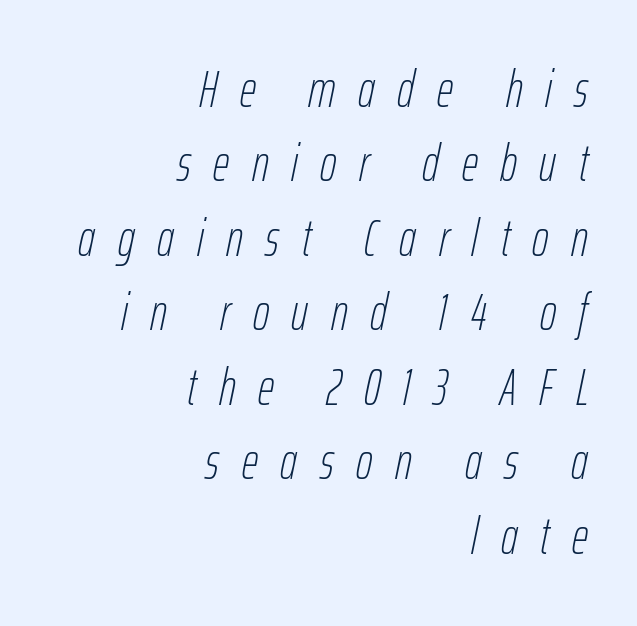
The image shows 51 px thin, condensed type, italic (leaning right); set right-aligned, normal line spacing (1.46x), unusually wide letter spacing (+0.44 em), not underlined; low stroke contrast and a medium x-height.
